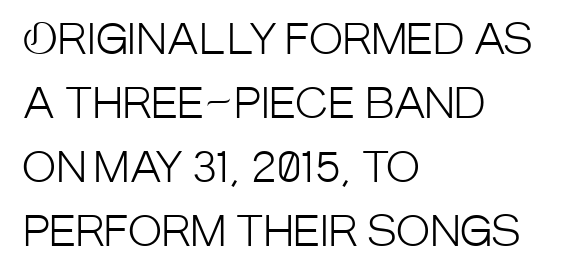
Q: Is the text bold? A: No.
Q: Is the text italic (slanted)? A: No, it is upright.
Q: Is the typeface a serif or a sans-serif typeface? A: Sans-serif.
Q: Is the text underlined? A: No.
Q: How is the paragraph aligned? A: Left-aligned.
Q: Is the spacing between letters normal or unusually wide? A: Normal.
Q: Is the spacing between lines tight, normal or loose? A: Normal.
Q: Width (condensed, normal, or wide)? A: Condensed.
Q: Stroke contrast? A: Low.
Q: x-height? A: Large.
Q: Monospaced? A: No.
